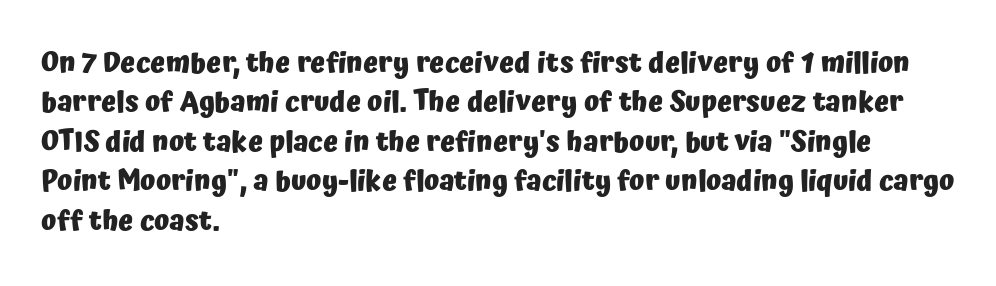
{"serif": "no", "italic": "no", "bold": "yes", "weight": "heavy", "width": "normal", "stroke_contrast": "low", "x_height": "medium", "monospaced": "no", "underline": "no", "align": "left", "line_spacing": "normal", "line_spacing_ratio": 1.41, "letter_spacing": "normal", "letter_spacing_em": 0.0, "glyph_px": 28}
